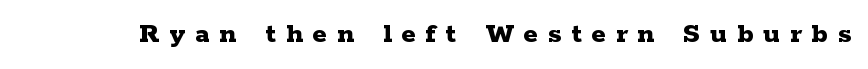
{"serif": "yes", "italic": "no", "bold": "yes", "weight": "bold", "width": "wide", "stroke_contrast": "low", "x_height": "medium", "monospaced": "no", "underline": "no", "letter_spacing": "wide", "letter_spacing_em": 0.33, "glyph_px": 30}
